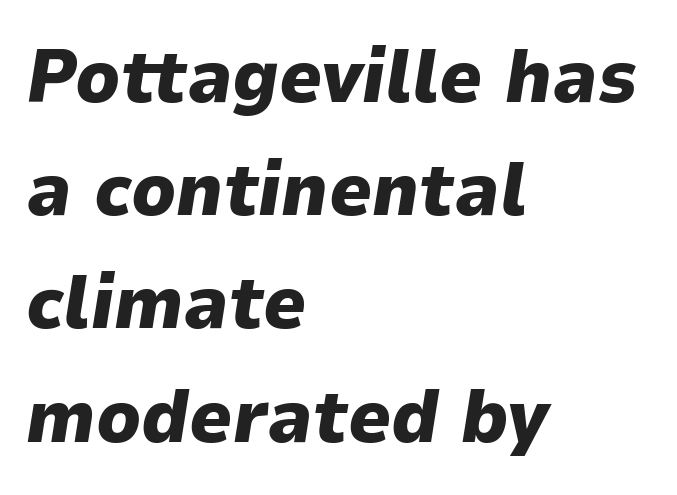
The image shows 75 px heavy type, italic (leaning right); set left-aligned, normal line spacing (1.51x), normal letter spacing, not underlined; low stroke contrast and a medium x-height.
